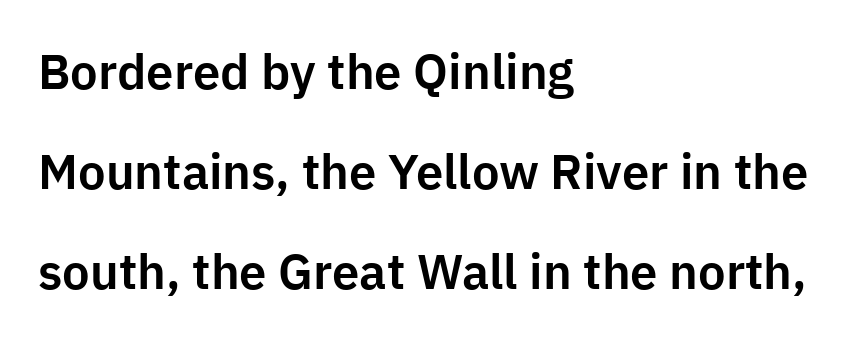
{"serif": "no", "italic": "no", "width": "normal", "stroke_contrast": "low", "x_height": "medium", "monospaced": "no", "underline": "no", "align": "left", "line_spacing": "loose", "line_spacing_ratio": 2.04, "letter_spacing": "normal", "letter_spacing_em": 0.0, "glyph_px": 49}
